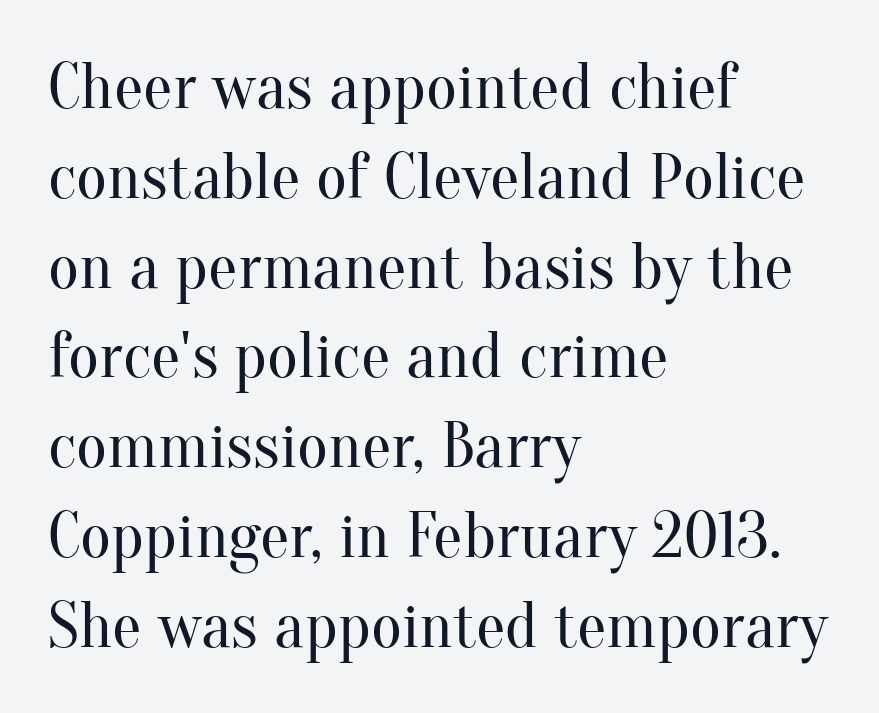
The image shows 66 px regular-weight serif type, upright; set left-aligned, normal line spacing (1.36x), normal letter spacing, not underlined; medium stroke contrast and a small x-height.
